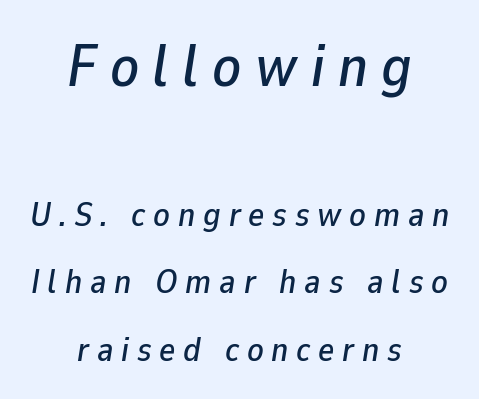
{"italic": "yes", "lean": "right", "slant_degrees": 9, "width": "normal", "stroke_contrast": "low", "x_height": "medium", "monospaced": "no", "underline": "no", "align": "center", "line_spacing": "loose", "line_spacing_ratio": 1.99, "letter_spacing": "wide", "letter_spacing_em": 0.23, "larger_block": "first", "size_ratio": 1.74, "glyph_px": 59}
